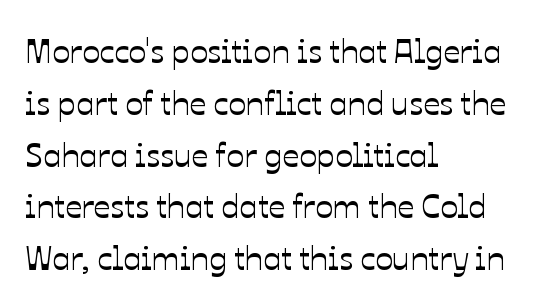
{"italic": "no", "width": "normal", "stroke_contrast": "low", "x_height": "medium", "monospaced": "no", "underline": "no", "align": "left", "line_spacing": "normal", "line_spacing_ratio": 1.57, "letter_spacing": "normal", "letter_spacing_em": 0.0, "glyph_px": 33}
